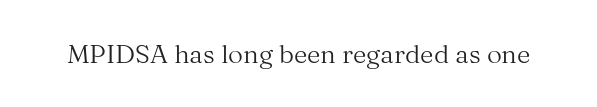
A roman cut, with each character standing at attention. Decoration check: the copy has no underline. The gaps between neighbouring characters are ordinary and unremarkable. Bold? No — there's no thickening of the strokes.
